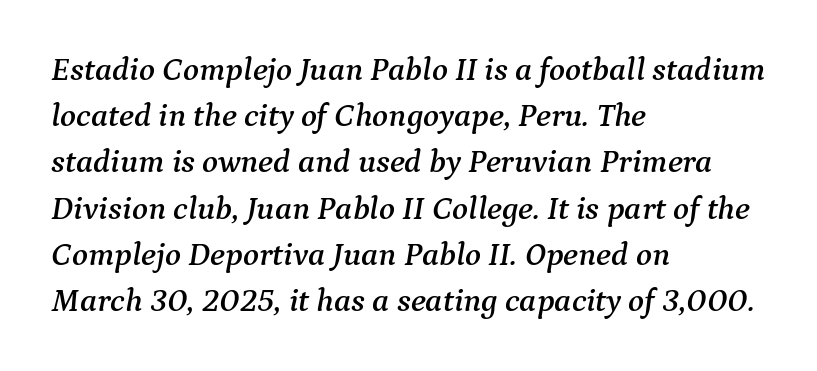
The image shows 33 px serif type, italic (leaning right); set left-aligned, normal line spacing (1.4x), normal letter spacing, not underlined; medium stroke contrast and a medium x-height.
